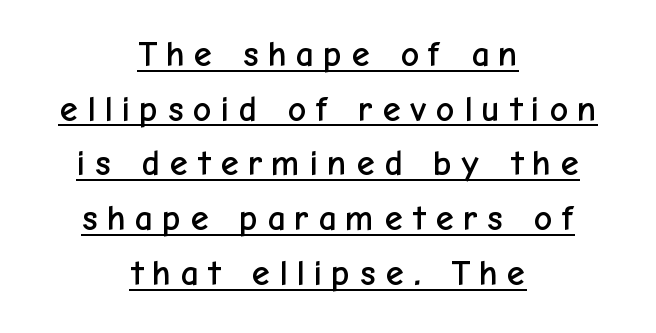
Someone cranked the tracking dial way up on this one. Underlined type. No feet cap the strokes, marking this as sans-serif type. Designer's note — italics off, roman on. This rendering uses center alignment, leaving both contours irregular but symmetric. A typesetter would call this leading conventional body-copy spacing.
